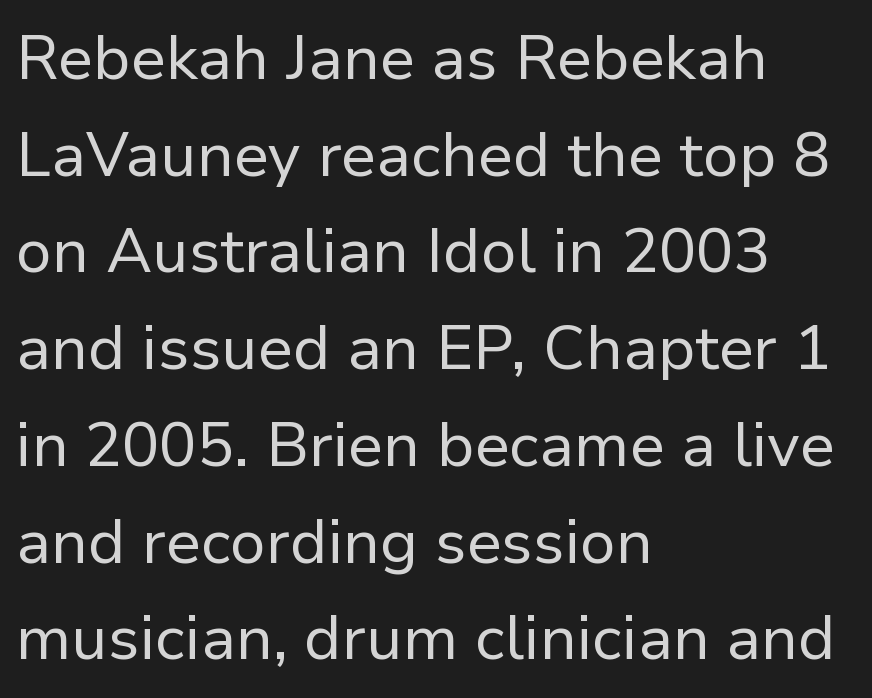
The image shows 62 px regular-weight sans-serif type, upright; set left-aligned, normal line spacing (1.56x), normal letter spacing, not underlined; low stroke contrast and a medium x-height.
